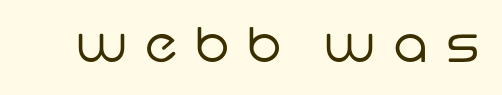
You could not count columns in this text — the font is proportionally spaced. Words float on clear page, feet unadorned. The rendering inserts visible extra space after every character. The weight would be labelled regular, book, light, or lighter still. I'd call this a sans setting — the letters go barefoot.
